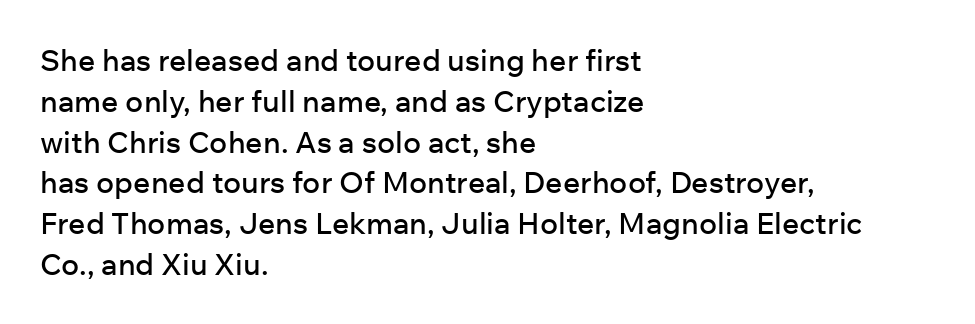
Q: Is the text italic (slanted)? A: No, it is upright.
Q: Is the typeface a serif or a sans-serif typeface? A: Sans-serif.
Q: Is the text underlined? A: No.
Q: How is the paragraph aligned? A: Left-aligned.
Q: Is the spacing between letters normal or unusually wide? A: Normal.
Q: Is the spacing between lines tight, normal or loose? A: Normal.
Q: Width (condensed, normal, or wide)? A: Normal.
Q: Stroke contrast? A: Low.
Q: x-height? A: Medium.
Q: Monospaced? A: No.
